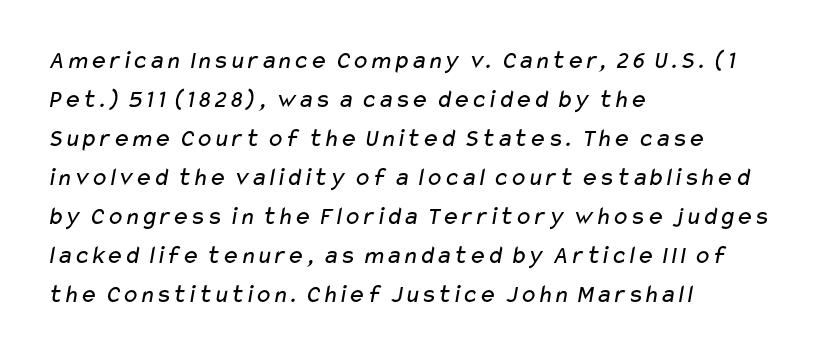
{"bold": "no", "underline": "no", "align": "left", "line_spacing": "normal", "line_spacing_ratio": 1.5, "letter_spacing": "normal", "letter_spacing_em": 0.0, "glyph_px": 26}
